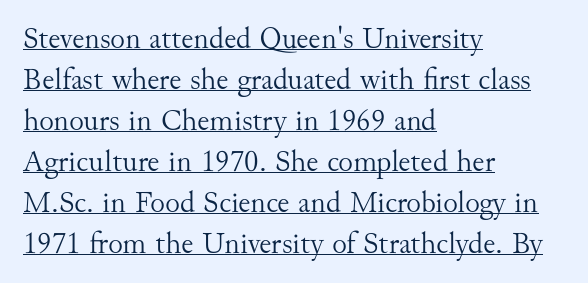
The block of text has a typical density, with ordinary space between rows. Teacher's note: observe the even left margin — that is flush-left alignment. Unbolded letterforms with no extra heft. You could not count columns in this text — the font is proportionally spaced.
